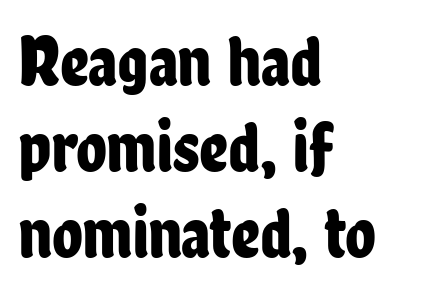
{"serif": "no", "italic": "no", "width": "condensed", "stroke_contrast": "low", "x_height": "medium", "monospaced": "no", "underline": "no", "align": "left", "line_spacing_ratio": 1.21, "letter_spacing": "normal", "letter_spacing_em": 0.0, "glyph_px": 71}
